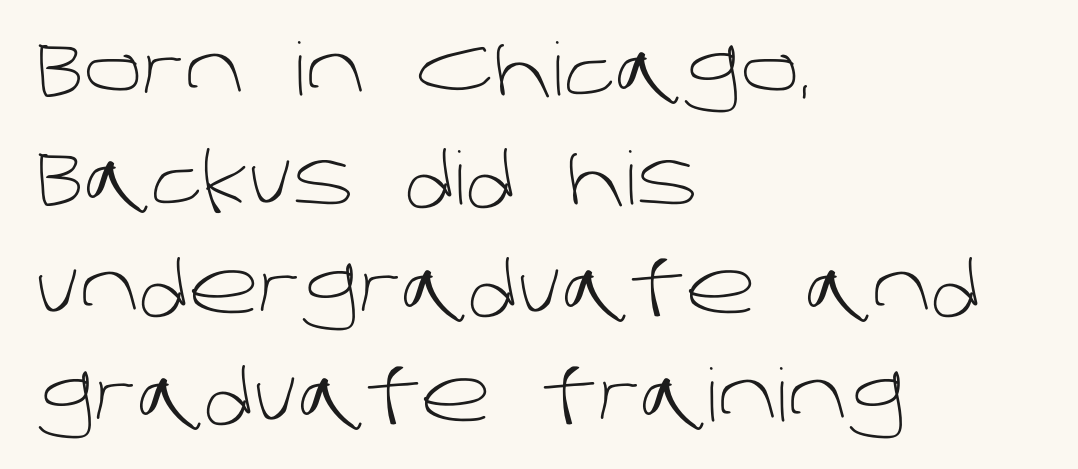
{"serif": "no", "bold": "no", "weight": "light", "width": "normal", "stroke_contrast": "low", "x_height": "large", "monospaced": "no", "underline": "no", "align": "left", "line_spacing": "normal", "line_spacing_ratio": 1.49, "letter_spacing": "normal", "letter_spacing_em": 0.0, "glyph_px": 73}
